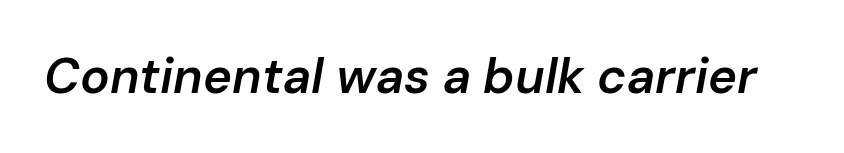
The foot of each line stays bare and open. These words are printed semibold, heavier than regular yet not bold. The passage shown has conventional tracking throughout. The glyphs look as if they've been sheared to an angle. Think of a printed novel: that variable character pitch is what you see here.
